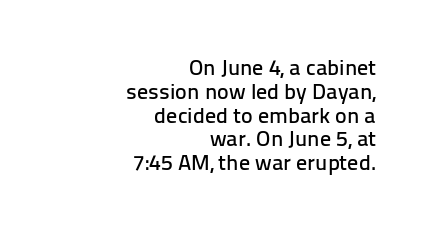
Lines of text with bare space underneath. Visually the block forms a straight wall on the right and a jagged coastline on the left. Line spacing here is tight. Unlike italic type, these characters show no tilt at all. Characters follow at the spacing the type designer built in.
